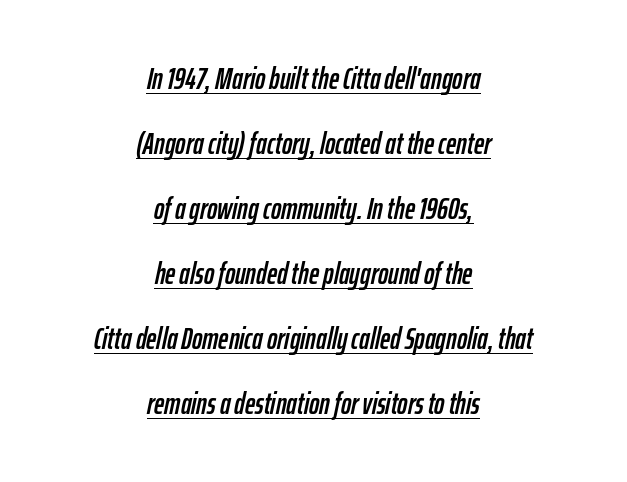
Q: Is the text italic (slanted)? A: Yes, it leans right by about 12 degrees.
Q: Is the text underlined? A: Yes.
Q: How is the paragraph aligned? A: Centered.
Q: Is the spacing between letters normal or unusually wide? A: Normal.
Q: Is the spacing between lines tight, normal or loose? A: Loose.
Q: Width (condensed, normal, or wide)? A: Condensed.
Q: Stroke contrast? A: Low.
Q: x-height? A: Medium.
Q: Monospaced? A: No.
